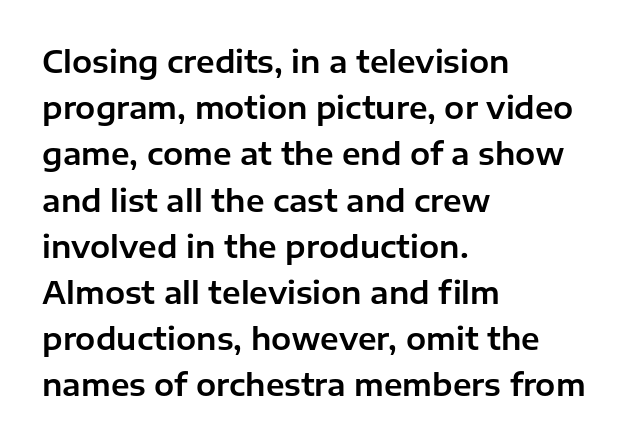
{"serif": "no", "italic": "no", "width": "normal", "stroke_contrast": "low", "x_height": "medium", "monospaced": "no", "underline": "no", "align": "left", "line_spacing": "normal", "line_spacing_ratio": 1.54, "letter_spacing": "normal", "letter_spacing_em": 0.0, "glyph_px": 30}
